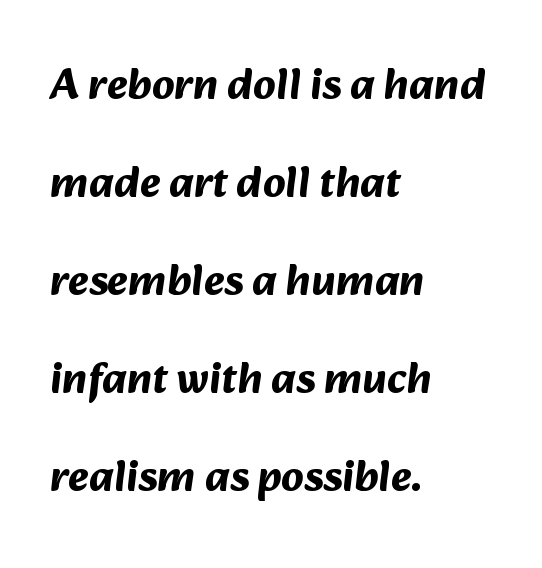
Look at the tracking — it's just the regular setting, nothing added. The text block is weighted toward the left margin, trailing off unevenly rightward. Heavy, bold letterforms. Spacing verdict: proportional, widths tailored to each character. Summary of vertical rhythm: relaxed, with wide interline spacing.
